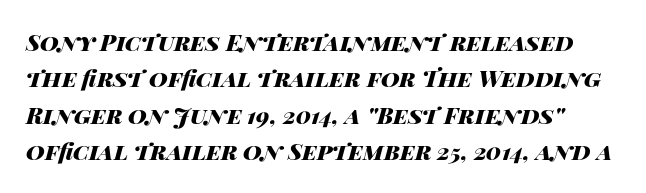
This is heavy type, rendered in bold. The space between consecutive lines is moderate. The specimen reads as italic at a glance. The letters sit at their default tracking, neither squeezed nor spread. No word sits above an underline.
